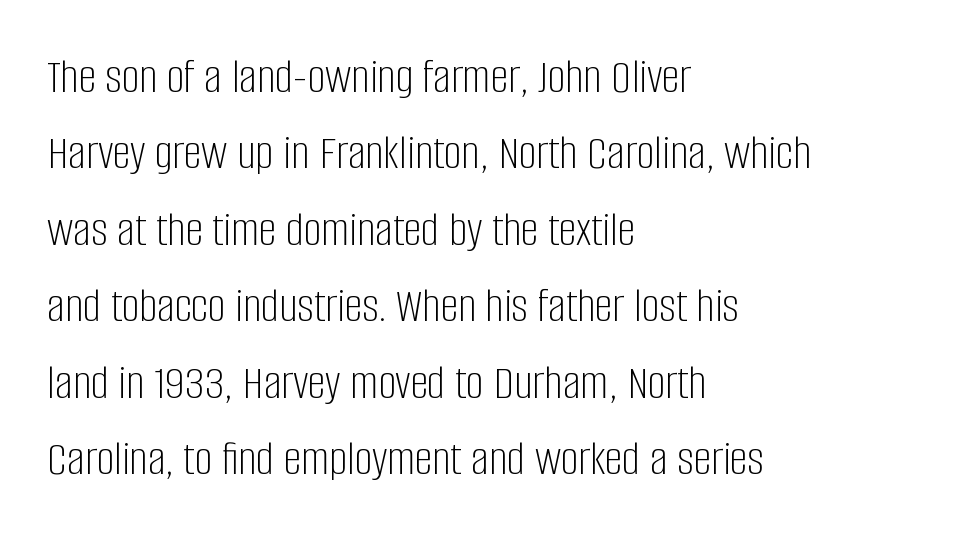
Does the leading feel generous? No, just average. The specimen reads as upright at a glance. The type is set solid horizontally, with unmodified tracking. The ragged edge is on the right, which tells us the setting is flush left. Stems and bowls with no extra thickness — not bold. The characters display no serif detailing; their extremities are plain.
